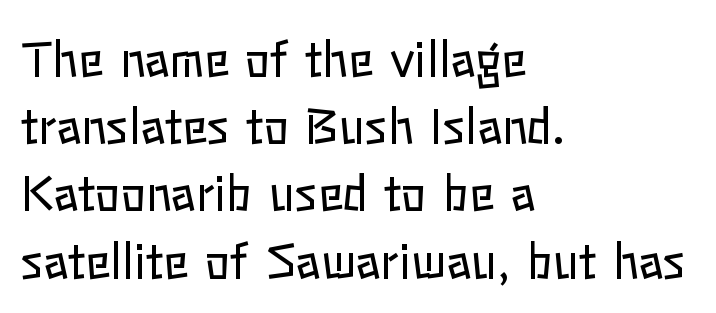
Q: Is the text bold? A: No.
Q: Is the text italic (slanted)? A: No, it is upright.
Q: Is the text underlined? A: No.
Q: How is the paragraph aligned? A: Left-aligned.
Q: Is the spacing between letters normal or unusually wide? A: Normal.
Q: Is the spacing between lines tight, normal or loose? A: Normal.
Q: Width (condensed, normal, or wide)? A: Normal.
Q: Stroke contrast? A: Low.
Q: x-height? A: Medium.
Q: Monospaced? A: No.
